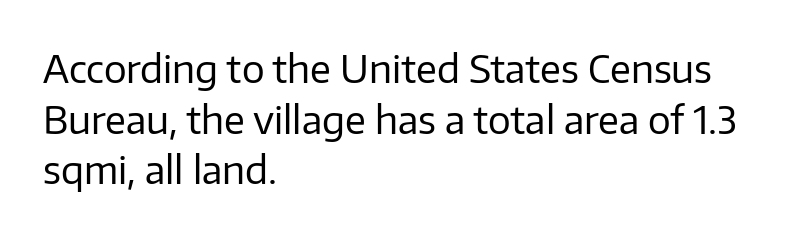
The image shows 38 px regular-weight sans-serif type, upright; set left-aligned, normal line spacing (1.33x), normal letter spacing, not underlined; low stroke contrast and a medium x-height.
